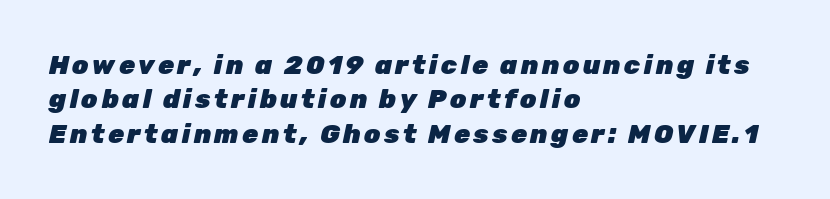
The image shows 26 px bold type, italic (leaning right); set left-aligned, normal line spacing (1.32x), not underlined.
